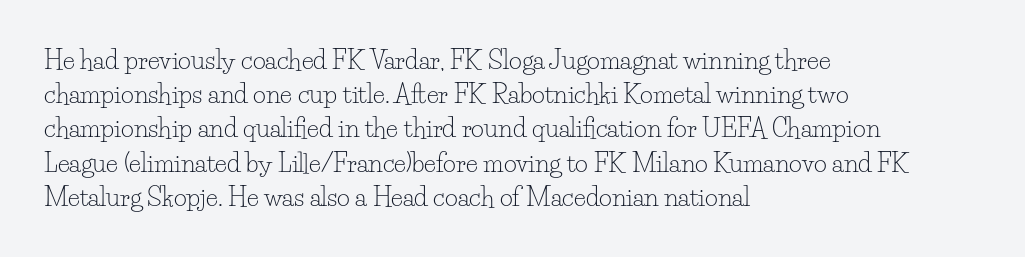
The image shows 25 px text type, upright; set left-aligned, normal line spacing (1.37x), normal letter spacing, not underlined.
